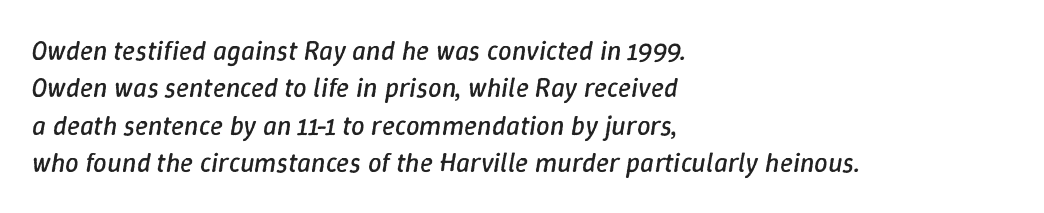
The image shows 27 px text type, italic (leaning right); set left-aligned, normal line spacing (1.38x), normal letter spacing, not underlined.
